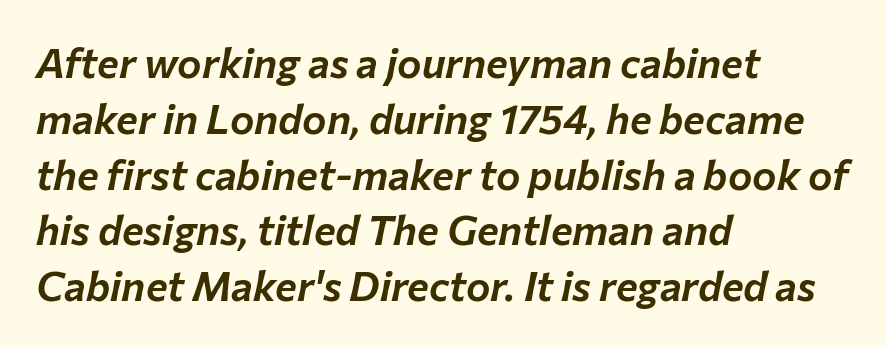
{"italic": "yes", "lean": "right", "slant_degrees": 12, "width": "normal", "stroke_contrast": "low", "x_height": "medium", "monospaced": "no", "underline": "no", "align": "left", "line_spacing": "normal", "line_spacing_ratio": 1.36, "letter_spacing": "normal", "letter_spacing_em": 0.0, "glyph_px": 41}
